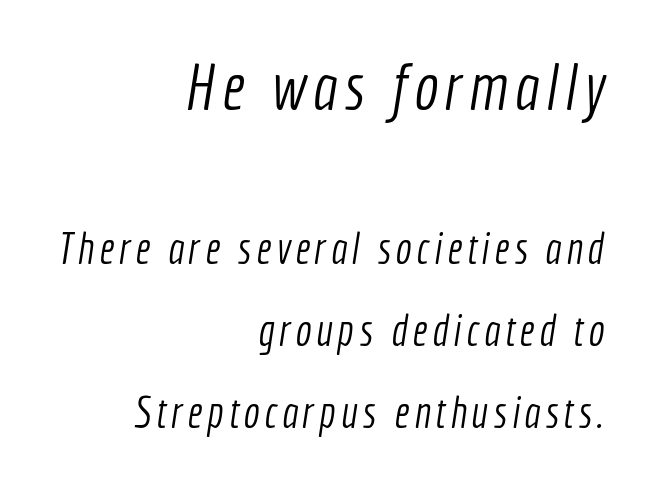
Q: Is the text bold? A: No.
Q: Is the typeface a serif or a sans-serif typeface? A: Sans-serif.
Q: Is the text underlined? A: No.
Q: How is the paragraph aligned? A: Right-aligned.
Q: Is the spacing between lines tight, normal or loose? A: Loose.
Q: Which block of text is set in a larger size, the first (top) or the second (bottom)? A: The first (top) one.
Q: Width (condensed, normal, or wide)? A: Condensed.
Q: x-height? A: Medium.
Q: Monospaced? A: No.
